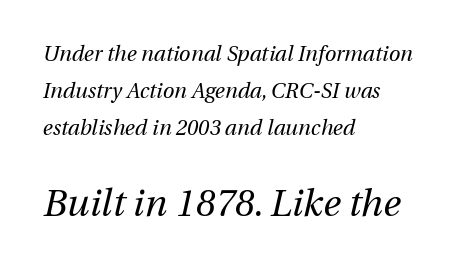
No word sits above an underline. Horizontally, the lines are justified to the leading edge only. In this sample the second text group is rendered at the bigger scale. Bold? No — there's no thickening of the strokes. Character widths vary here, with narrow letters taking less room than wide ones.
